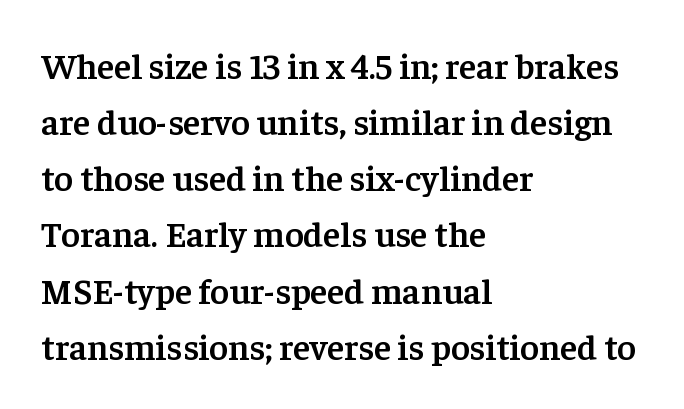
Each letter keeps its own natural width here, so spacing adapts to shape. Semibold letterforms, between regular and bold. Students, note that the glyphs here touch the page at normal intervals. Check where the strokes stop: tiny serifs finish them off. Do the letters lean? They stand straight. One glance says typical: line gaps are just what's usual.
